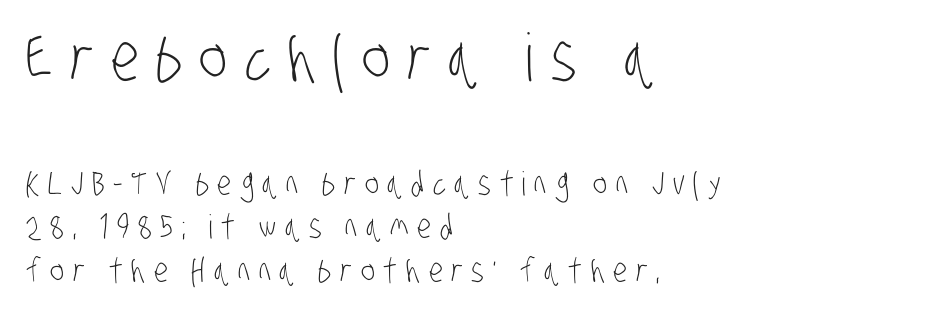
Q: Is the text bold? A: No.
Q: Is the typeface a serif or a sans-serif typeface? A: Sans-serif.
Q: Is the text underlined? A: No.
Q: How is the paragraph aligned? A: Left-aligned.
Q: Is the spacing between letters normal or unusually wide? A: Unusually wide.
Q: Is the spacing between lines tight, normal or loose? A: Normal.
Q: Which block of text is set in a larger size, the first (top) or the second (bottom)? A: The first (top) one.
Q: Width (condensed, normal, or wide)? A: Condensed.
Q: Stroke contrast? A: Low.
Q: x-height? A: Large.
Q: Monospaced? A: No.
